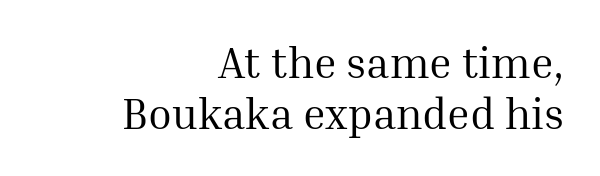
Q: Is the text bold? A: No.
Q: Is the text italic (slanted)? A: No, it is upright.
Q: Is the typeface a serif or a sans-serif typeface? A: Serif.
Q: Is the text underlined? A: No.
Q: How is the paragraph aligned? A: Right-aligned.
Q: Is the spacing between letters normal or unusually wide? A: Normal.
Q: Width (condensed, normal, or wide)? A: Normal.
Q: Stroke contrast? A: Medium.
Q: x-height? A: Medium.
Q: Monospaced? A: No.
